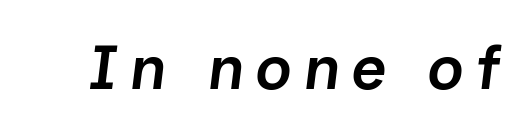
The image shows 62 px semibold type, italic (leaning right); set not underlined; low stroke contrast and a medium x-height.
